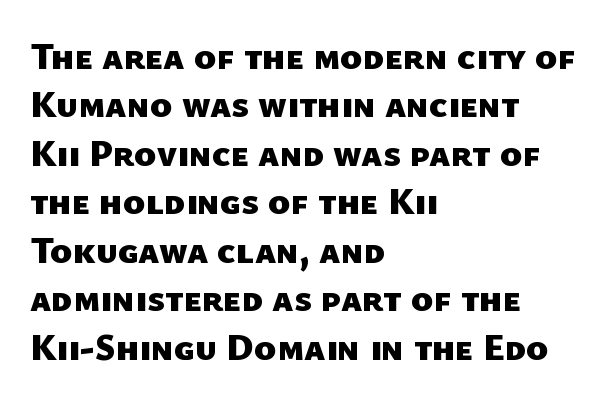
The image shows 37 px heavy sans-serif type; set left-aligned, normal line spacing (1.31x), normal letter spacing, not underlined; low stroke contrast and a medium x-height.
